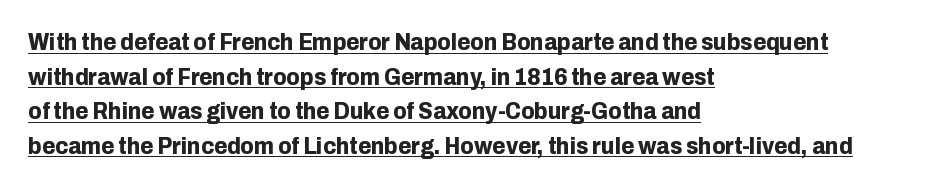
Q: Is the text bold? A: Yes.
Q: Is the text italic (slanted)? A: No, it is upright.
Q: Is the text underlined? A: Yes.
Q: How is the paragraph aligned? A: Left-aligned.
Q: Is the spacing between letters normal or unusually wide? A: Normal.
Q: Is the spacing between lines tight, normal or loose? A: Normal.
